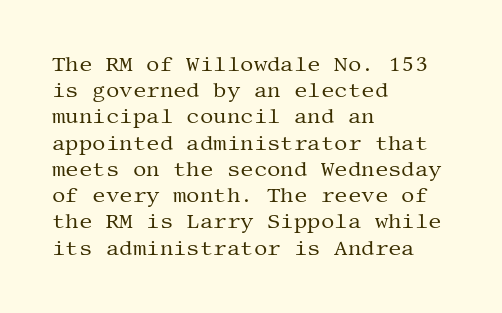
The image shows 21 px text type, upright; set left-aligned, normal line spacing (1.25x), normal letter spacing, not underlined.
